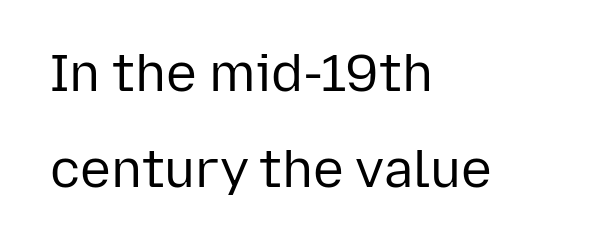
The letters stand straight up with perfectly vertical stems. Each stroke keeps to a modest, everyday thickness or less. The text was rendered using a sans face with plain stroke endings. Note the varied advance widths — an 'i' is clearly narrower than an 'm'. All the whitespace from short lines collects on the right.
